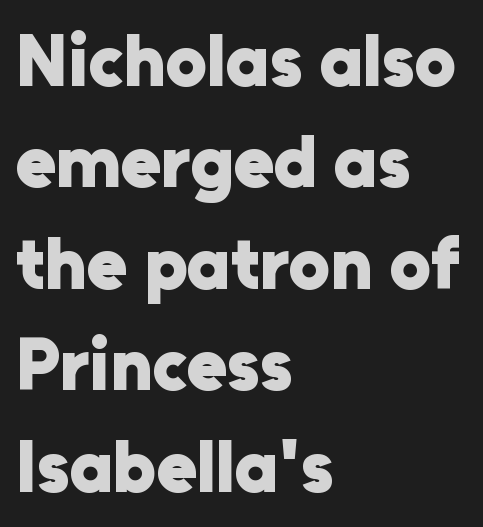
{"serif": "no", "italic": "no", "bold": "yes", "weight": "heavy", "width": "normal", "stroke_contrast": "low", "x_height": "medium", "monospaced": "no", "underline": "no", "align": "left", "line_spacing": "normal", "line_spacing_ratio": 1.39, "letter_spacing": "normal", "letter_spacing_em": 0.0, "glyph_px": 73}
